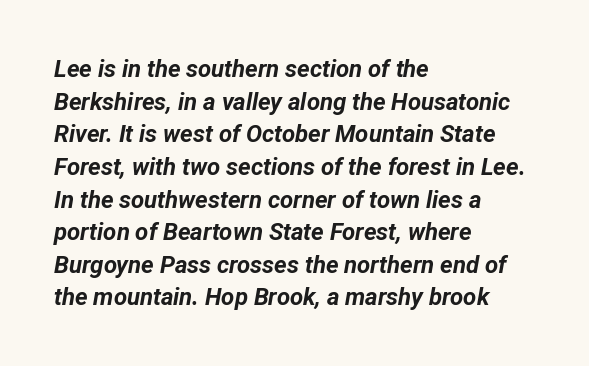
Q: Is the text bold? A: Yes.
Q: Is the text italic (slanted)? A: Yes, it leans right by about 12 degrees.
Q: Is the text underlined? A: No.
Q: How is the paragraph aligned? A: Left-aligned.
Q: Is the spacing between letters normal or unusually wide? A: Normal.
Q: Is the spacing between lines tight, normal or loose? A: Normal.
